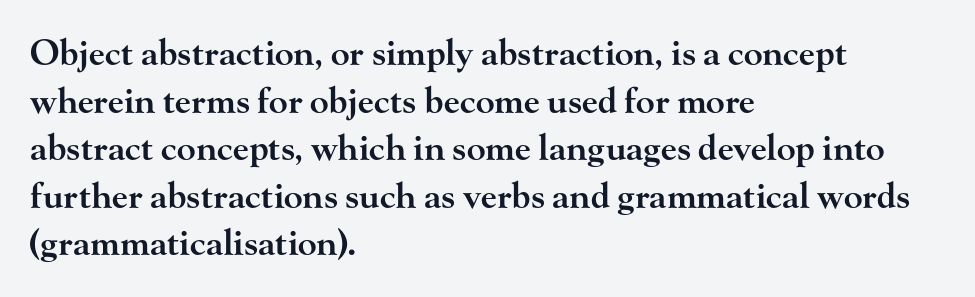
Character widths vary here, with narrow letters taking less room than wide ones. Rule under the text: the space is simply empty. The letters carry serifs — small finishing strokes at the ends of their stems. The type sits square on the baseline with zero lean. Summary of weight: moderately heavy, a semibold.
